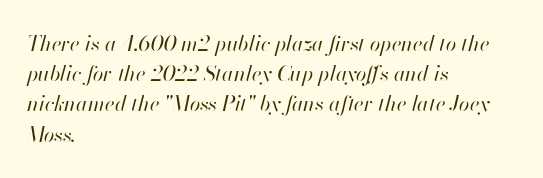
Yep, that's italic — everything's leaning. The tracking reads as untouched default to a designer's eye. One glance says typical: line gaps are just what's usual. Each line starts at the same left margin while the right side varies. Rule under the text: the space is simply empty. Each stroke keeps to a modest, everyday thickness or less.
